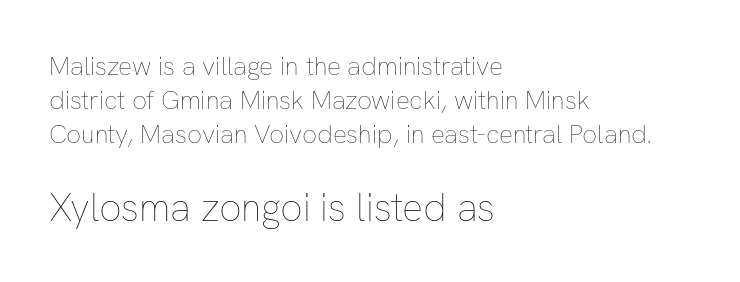
Q: Is the text bold? A: No.
Q: Is the text italic (slanted)? A: No, it is upright.
Q: Is the text underlined? A: No.
Q: How is the paragraph aligned? A: Left-aligned.
Q: Is the spacing between letters normal or unusually wide? A: Normal.
Q: Is the spacing between lines tight, normal or loose? A: Normal.
Q: Which block of text is set in a larger size, the first (top) or the second (bottom)? A: The second (bottom) one.
Q: Width (condensed, normal, or wide)? A: Normal.
Q: Stroke contrast? A: Low.
Q: x-height? A: Medium.
Q: Monospaced? A: No.
